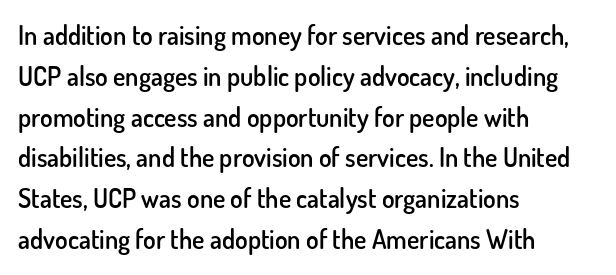
{"italic": "no", "bold": "semi", "underline": "no", "align": "left", "line_spacing": "normal", "line_spacing_ratio": 1.57, "letter_spacing": "normal", "letter_spacing_em": 0.0, "glyph_px": 26}
